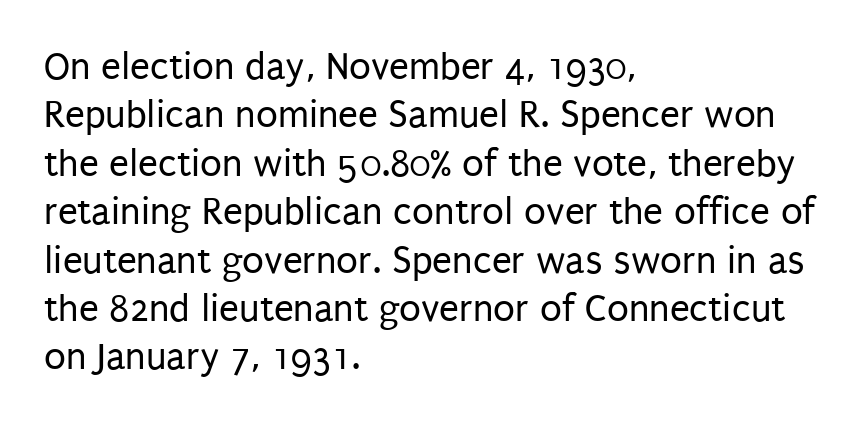
Each letter's strokes conclude bluntly, with no projecting serifs. The passage shown is not bold in any degree. These lines are rendered in a variable-pitch font. Reading down the block, your eye returns to a fixed left position each line.
